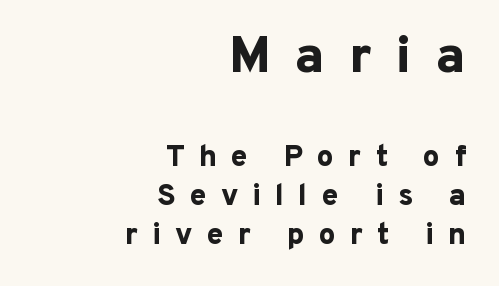
Q: Is the text bold? A: Yes.
Q: Is the text italic (slanted)? A: No, it is upright.
Q: Is the typeface a serif or a sans-serif typeface? A: Sans-serif.
Q: Is the text underlined? A: No.
Q: How is the paragraph aligned? A: Right-aligned.
Q: Is the spacing between letters normal or unusually wide? A: Unusually wide.
Q: Is the spacing between lines tight, normal or loose? A: Normal.
Q: Which block of text is set in a larger size, the first (top) or the second (bottom)? A: The first (top) one.
Q: Width (condensed, normal, or wide)? A: Normal.
Q: Stroke contrast? A: Low.
Q: x-height? A: Medium.
Q: Monospaced? A: No.
